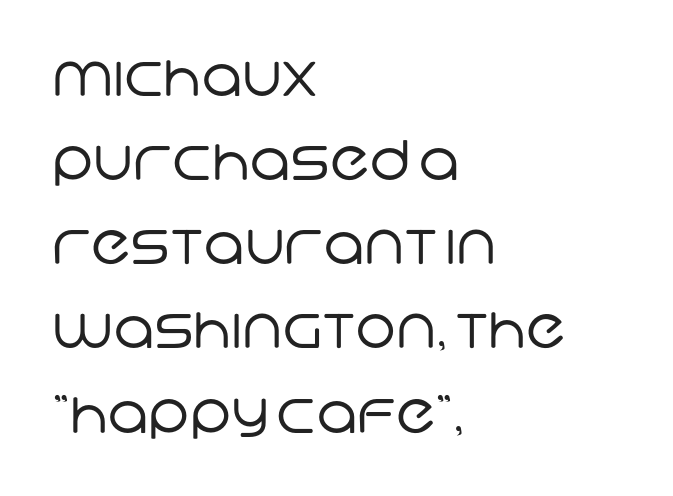
Q: Is the text bold? A: No.
Q: Is the typeface a serif or a sans-serif typeface? A: Sans-serif.
Q: Is the text underlined? A: No.
Q: How is the paragraph aligned? A: Left-aligned.
Q: Is the spacing between letters normal or unusually wide? A: Normal.
Q: Is the spacing between lines tight, normal or loose? A: Normal.
Q: Width (condensed, normal, or wide)? A: Normal.
Q: Stroke contrast? A: Low.
Q: x-height? A: Large.
Q: Monospaced? A: No.
